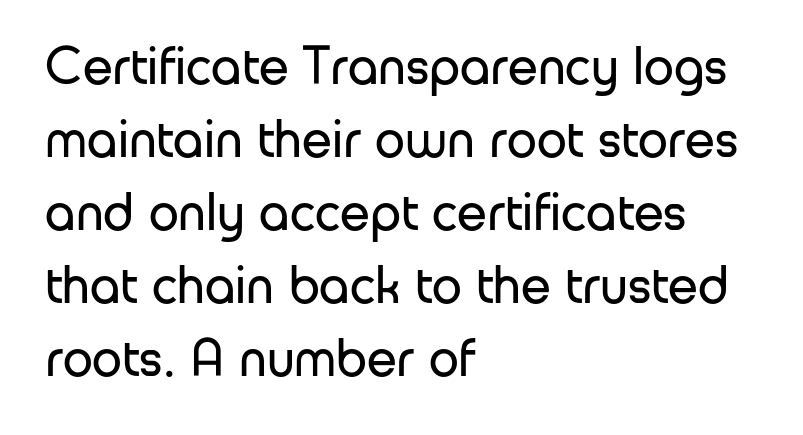
The image shows 54 px regular-weight sans-serif type, upright; set left-aligned, normal line spacing (1.35x), normal letter spacing, not underlined; low stroke contrast and a medium x-height.
